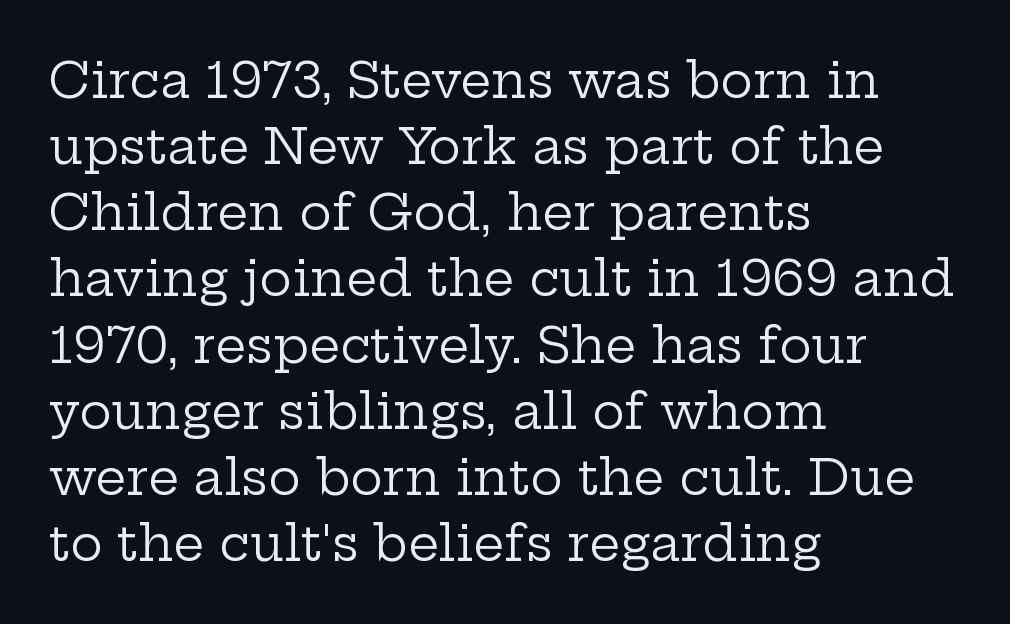
Q: Is the text bold? A: No.
Q: Is the text italic (slanted)? A: No, it is upright.
Q: Is the typeface a serif or a sans-serif typeface? A: Serif.
Q: Is the text underlined? A: No.
Q: How is the paragraph aligned? A: Left-aligned.
Q: Is the spacing between letters normal or unusually wide? A: Normal.
Q: Is the spacing between lines tight, normal or loose? A: Normal.
Q: Width (condensed, normal, or wide)? A: Wide.
Q: Stroke contrast? A: Low.
Q: x-height? A: Medium.
Q: Monospaced? A: No.
